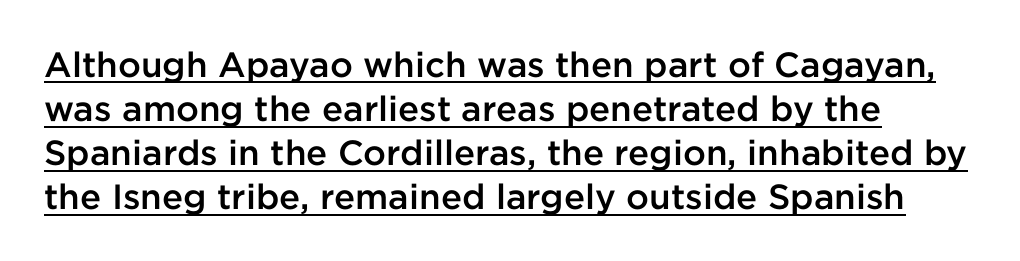
{"serif": "no", "italic": "no", "bold": "semi", "weight": "semibold", "width": "normal", "stroke_contrast": "low", "x_height": "medium", "monospaced": "no", "underline": "yes", "align": "left", "line_spacing": "normal", "line_spacing_ratio": 1.26, "letter_spacing": "normal", "letter_spacing_em": 0.0, "glyph_px": 35}
